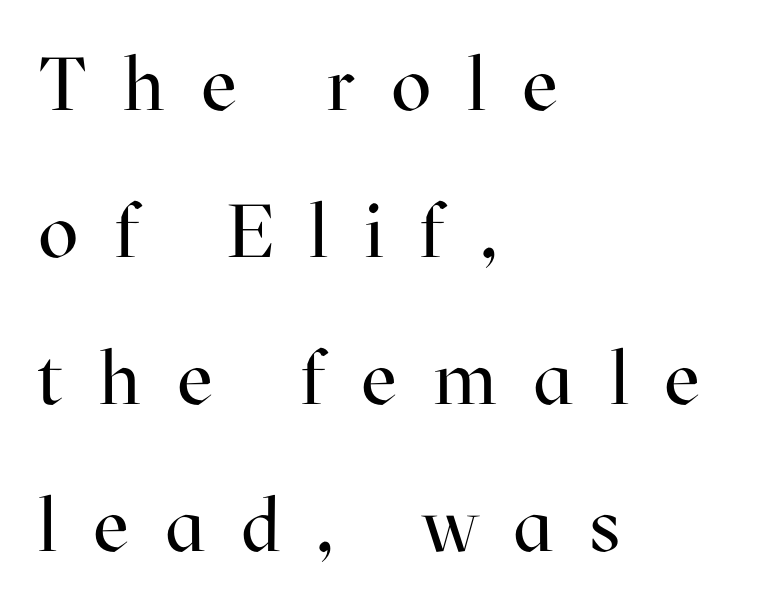
{"serif": "yes", "italic": "no", "bold": "no", "weight": "regular", "width": "normal", "stroke_contrast": "high", "x_height": "medium", "monospaced": "no", "underline": "no", "align": "left", "line_spacing": "loose", "line_spacing_ratio": 1.96, "letter_spacing": "wide", "letter_spacing_em": 0.48, "glyph_px": 75}
